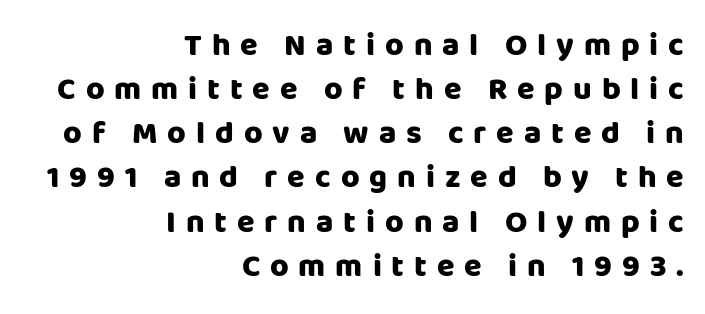
Q: Is the text bold? A: Yes.
Q: Is the text italic (slanted)? A: No, it is upright.
Q: Is the typeface a serif or a sans-serif typeface? A: Sans-serif.
Q: Is the text underlined? A: No.
Q: How is the paragraph aligned? A: Right-aligned.
Q: Is the spacing between letters normal or unusually wide? A: Unusually wide.
Q: Is the spacing between lines tight, normal or loose? A: Normal.
Q: Width (condensed, normal, or wide)? A: Normal.
Q: Stroke contrast? A: Low.
Q: x-height? A: Large.
Q: Monospaced? A: No.
